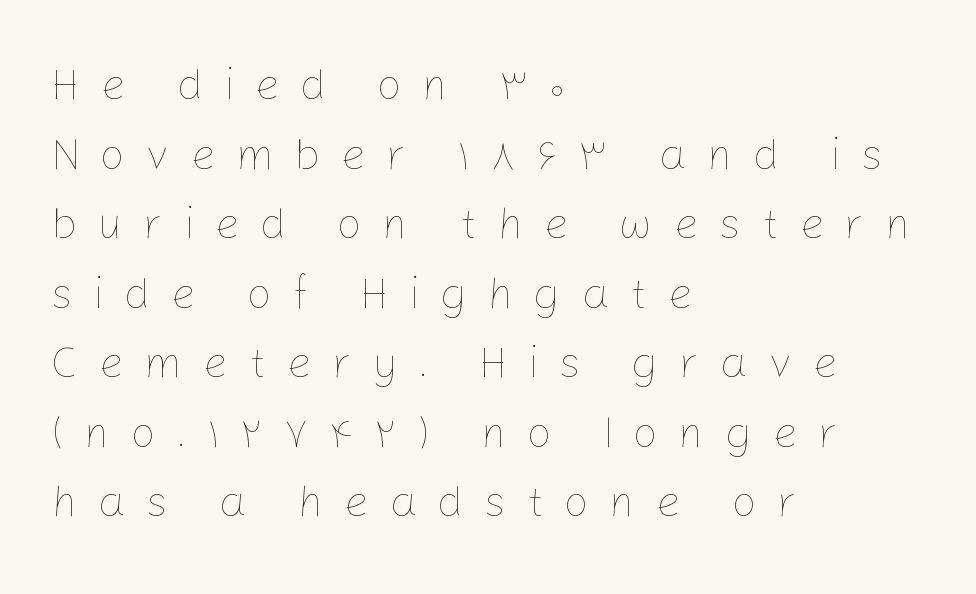
The image shows 44 px thin type, upright; set left-aligned, normal line spacing (1.58x), unusually wide letter spacing (+0.46 em), not underlined; low stroke contrast and a medium x-height.
